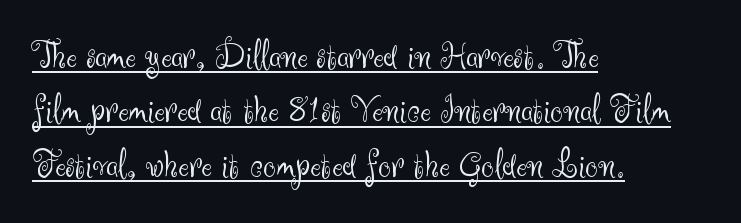
The rag falls on the right side of this text block. Here the designer chose a conventional face with non-uniform glyph widths. This block has exactly the height ordinary leading produces. How are the letters spaced? Ordinarily, with no added tracking. Does the type have serifs? No, each stem ends abruptly. A roman cut, with each character standing at attention.
